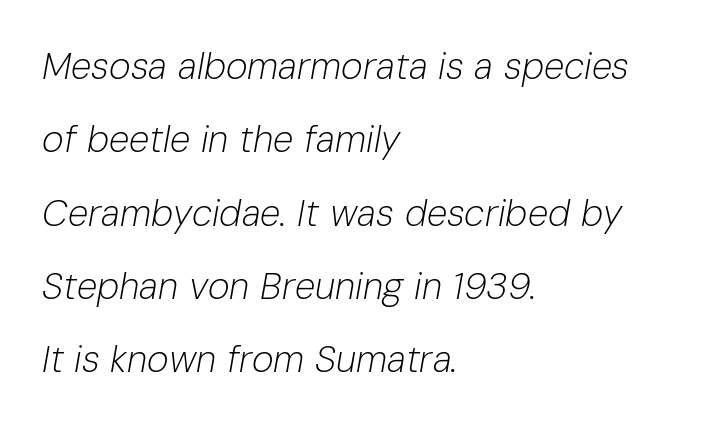
These lines were composed using italics. Any mark beneath the type? The region is blank. The gaps between neighbouring characters are ordinary and unremarkable. The weight would be labelled regular, book, light, or lighter still. Compared with a centered layout, this one pins lines to the left instead.
